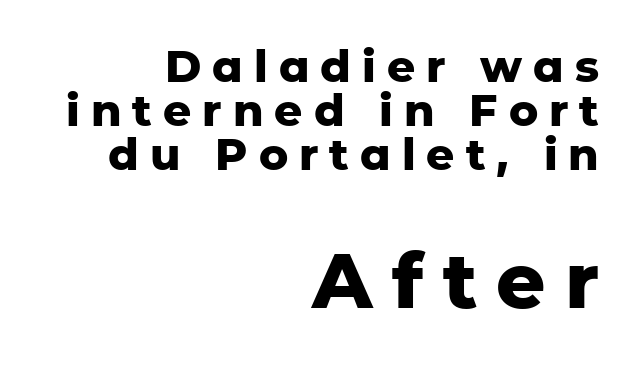
The image shows 77 px heavy sans-serif type, upright; set right-aligned, tight line spacing (1.0x), unusually wide letter spacing (+0.25 em), not underlined; the second (bottom) block is 1.75x larger; low stroke contrast and a medium x-height.
